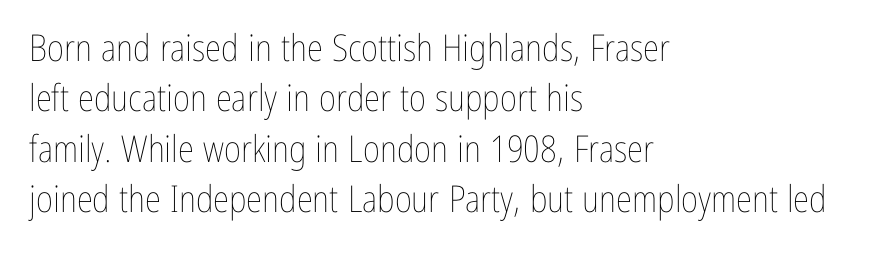
{"italic": "no", "bold": "no", "weight": "thin", "width": "condensed", "stroke_contrast": "low", "x_height": "medium", "monospaced": "no", "underline": "no", "align": "left", "line_spacing": "normal", "line_spacing_ratio": 1.36, "letter_spacing": "normal", "letter_spacing_em": 0.0, "glyph_px": 37}
